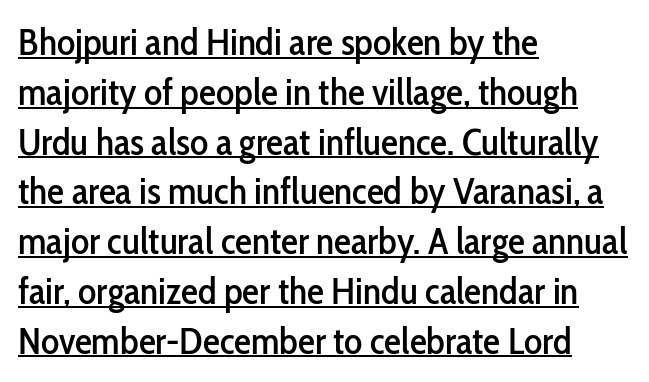
The image shows 38 px condensed sans-serif type, upright; set left-aligned, normal line spacing (1.31x), normal letter spacing, underlined; low stroke contrast and a medium x-height.
